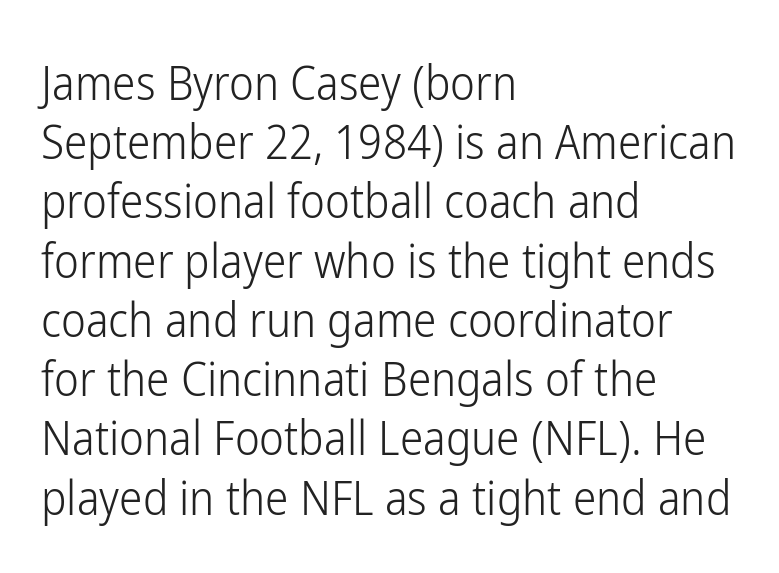
{"serif": "no", "italic": "no", "bold": "no", "weight": "light", "width": "condensed", "stroke_contrast": "low", "x_height": "medium", "monospaced": "no", "underline": "no", "align": "left", "line_spacing": "normal", "line_spacing_ratio": 1.26, "letter_spacing": "normal", "letter_spacing_em": 0.0, "glyph_px": 47}
